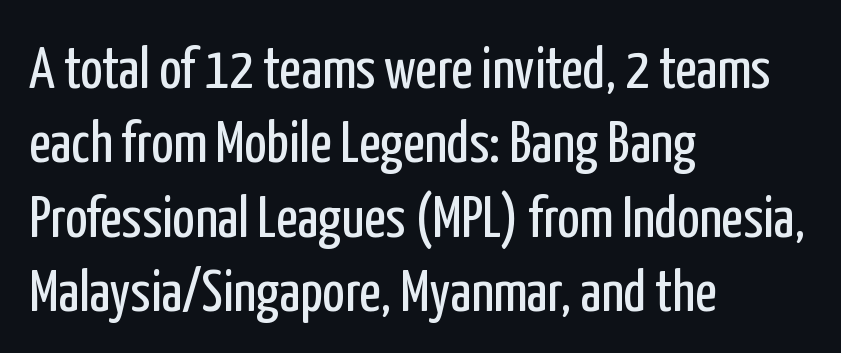
{"serif": "no", "italic": "no", "bold": "no", "weight": "regular", "width": "condensed", "stroke_contrast": "low", "x_height": "medium", "monospaced": "no", "underline": "no", "align": "left", "line_spacing": "normal", "line_spacing_ratio": 1.26, "letter_spacing": "normal", "letter_spacing_em": 0.0, "glyph_px": 59}
